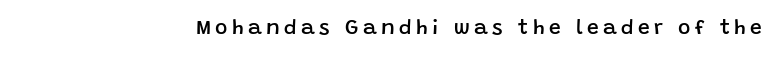
{"italic": "no", "bold": "semi", "underline": "no", "letter_spacing": "wide", "letter_spacing_em": 0.21, "glyph_px": 21}
